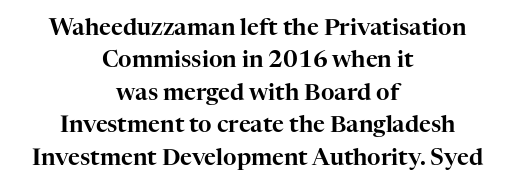
{"italic": "no", "underline": "no", "align": "center", "line_spacing": "normal", "line_spacing_ratio": 1.41, "letter_spacing": "normal", "letter_spacing_em": 0.0, "glyph_px": 23}
